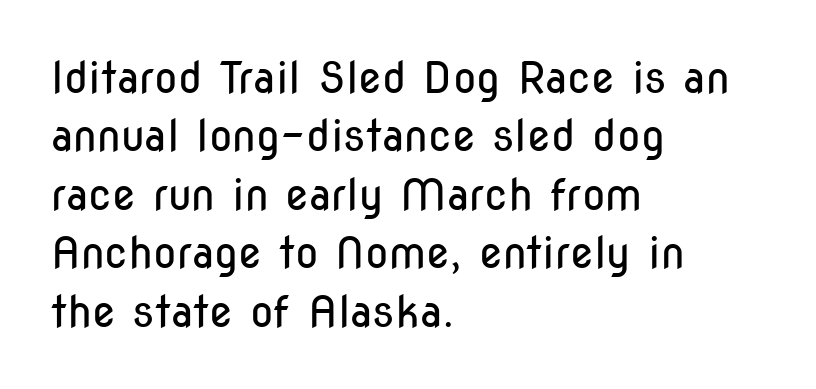
Q: Is the text bold? A: No.
Q: Is the text italic (slanted)? A: No, it is upright.
Q: Is the typeface a serif or a sans-serif typeface? A: Sans-serif.
Q: Is the text underlined? A: No.
Q: How is the paragraph aligned? A: Left-aligned.
Q: Is the spacing between letters normal or unusually wide? A: Normal.
Q: Is the spacing between lines tight, normal or loose? A: Normal.
Q: Width (condensed, normal, or wide)? A: Condensed.
Q: Stroke contrast? A: Low.
Q: x-height? A: Medium.
Q: Monospaced? A: No.
